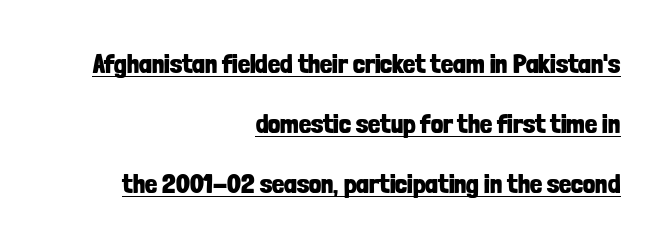
Q: Is the text bold? A: Yes.
Q: Is the text italic (slanted)? A: No, it is upright.
Q: Is the text underlined? A: Yes.
Q: How is the paragraph aligned? A: Right-aligned.
Q: Is the spacing between letters normal or unusually wide? A: Normal.
Q: Is the spacing between lines tight, normal or loose? A: Loose.
